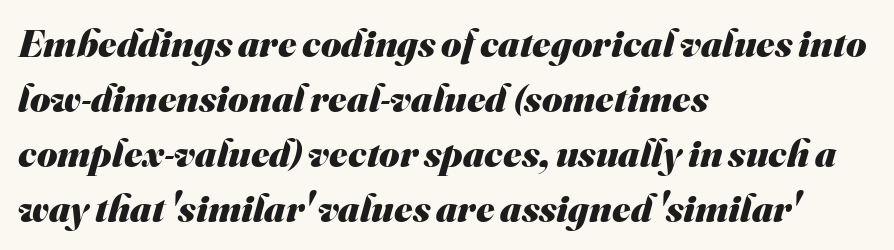
{"serif": "no", "bold": "yes", "weight": "heavy", "width": "normal", "stroke_contrast": "medium", "x_height": "small", "monospaced": "no", "underline": "no", "align": "left", "line_spacing": "normal", "line_spacing_ratio": 1.41, "letter_spacing": "normal", "letter_spacing_em": 0.0, "glyph_px": 39}
